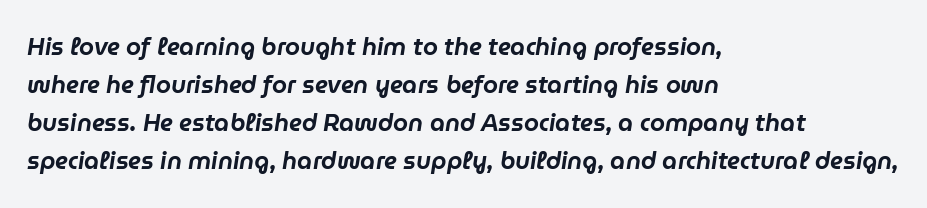
The image shows 24 px text type, italic (leaning right); set left-aligned, normal line spacing (1.59x), normal letter spacing, not underlined.
